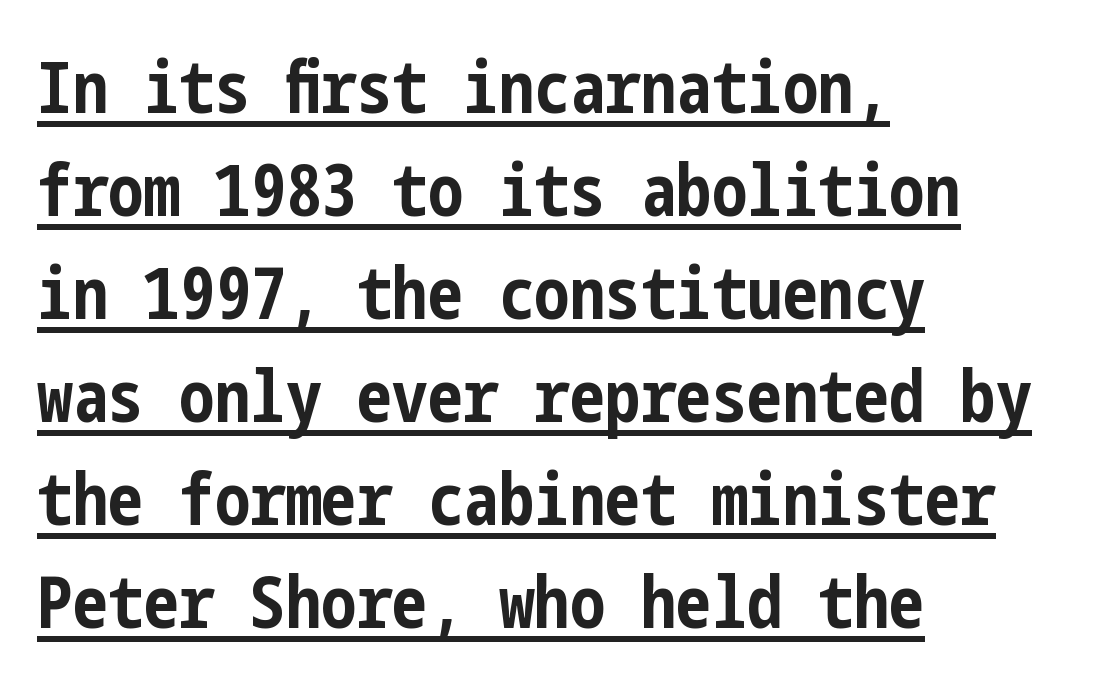
Q: Is the text bold? A: Yes.
Q: Is the text italic (slanted)? A: No, it is upright.
Q: Is the typeface a serif or a sans-serif typeface? A: Sans-serif.
Q: Is the text underlined? A: Yes.
Q: How is the paragraph aligned? A: Left-aligned.
Q: Is the spacing between letters normal or unusually wide? A: Normal.
Q: Is the spacing between lines tight, normal or loose? A: Normal.
Q: Width (condensed, normal, or wide)? A: Condensed.
Q: Stroke contrast? A: Low.
Q: x-height? A: Medium.
